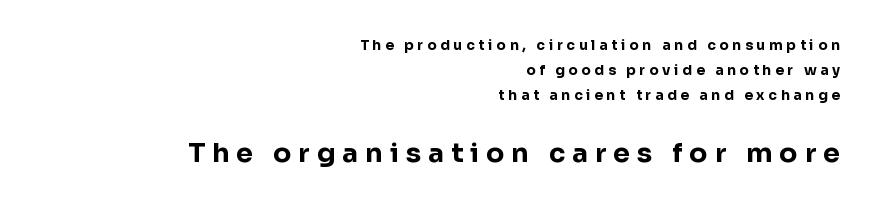
The image shows 27 px bold type, upright; set right-aligned, line spacing 1.77x, unusually wide letter spacing (+0.26 em), not underlined; the second (bottom) block is 1.93x larger.
